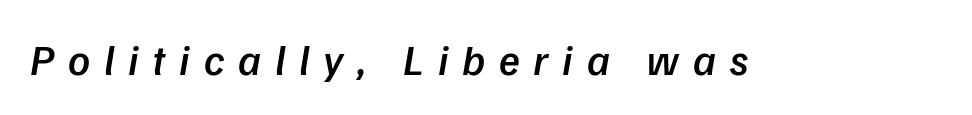
The image shows 43 px semibold type, italic (leaning right); set unusually wide letter spacing (+0.32 em), not underlined; low stroke contrast and a medium x-height.
